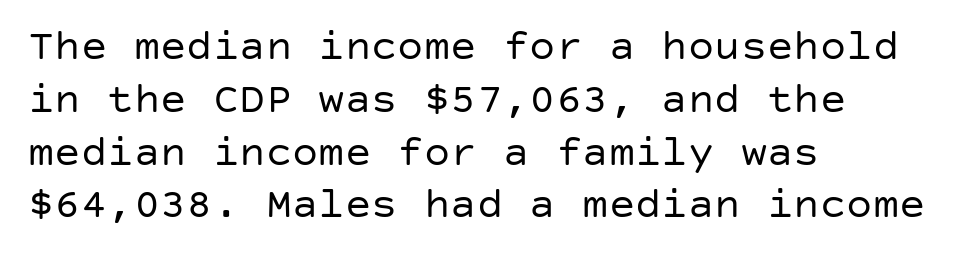
Q: Is the text bold? A: No.
Q: Is the text italic (slanted)? A: No, it is upright.
Q: Is the typeface a serif or a sans-serif typeface? A: Sans-serif.
Q: Is the text underlined? A: No.
Q: How is the paragraph aligned? A: Left-aligned.
Q: Is the spacing between letters normal or unusually wide? A: Normal.
Q: Width (condensed, normal, or wide)? A: Normal.
Q: Stroke contrast? A: Low.
Q: x-height? A: Large.
